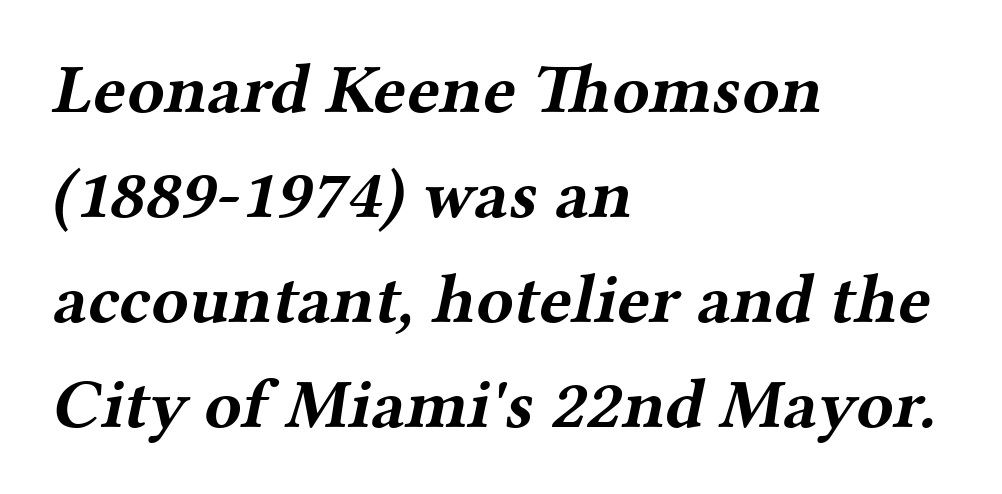
The image shows 69 px bold, wide serif type; set left-aligned, normal line spacing (1.52x), normal letter spacing, not underlined; medium stroke contrast and a medium x-height.
